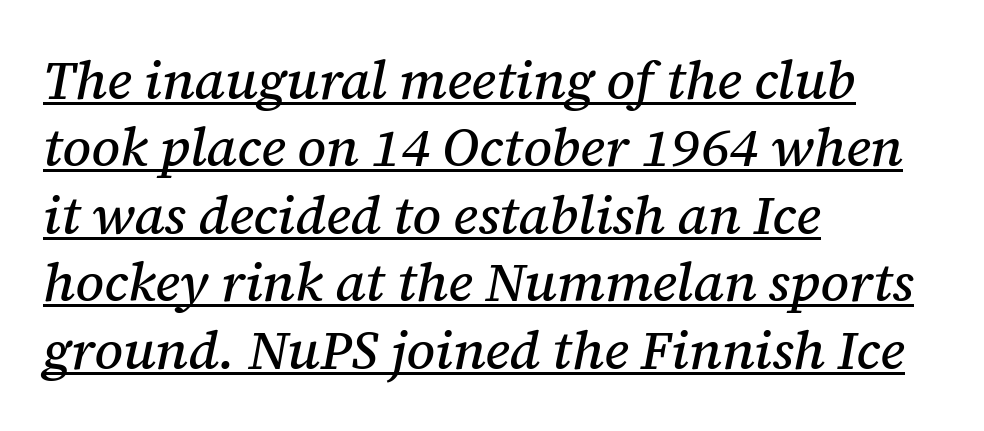
Do the characters align in a grid? No, the font is proportional. The designer left line spacing at the default. These lines keep a tight, regular rhythm from letter to letter. This is serif lettering, the kind often seen in printed books.
